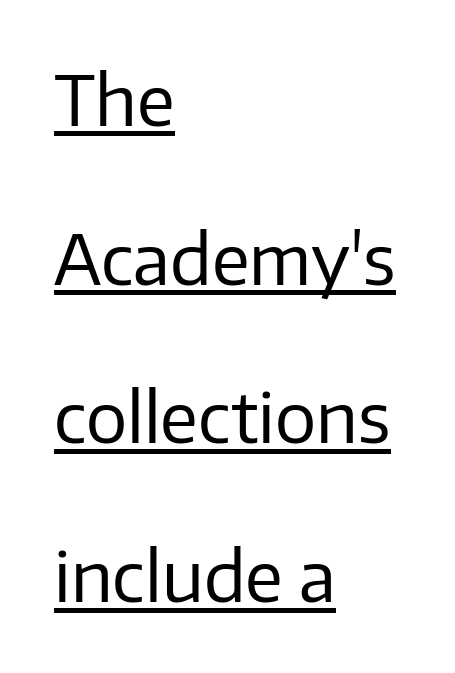
The image shows 69 px regular-weight sans-serif type, upright; set left-aligned, loose line spacing (2.3x), normal letter spacing, underlined; low stroke contrast and a medium x-height.
